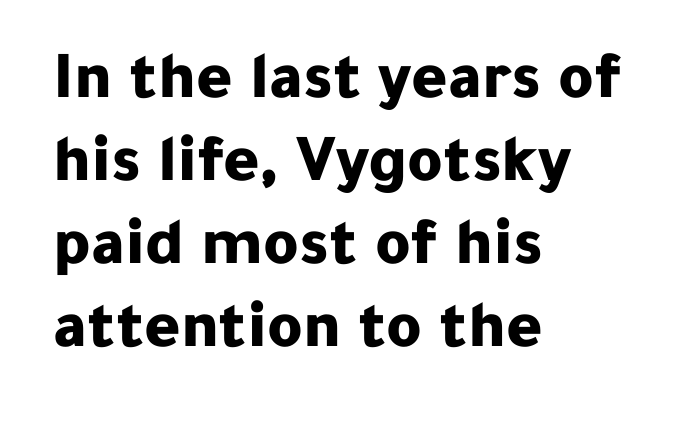
{"serif": "no", "italic": "no", "bold": "yes", "weight": "bold", "width": "normal", "stroke_contrast": "low", "x_height": "medium", "monospaced": "no", "underline": "no", "align": "left", "line_spacing_ratio": 1.22, "letter_spacing": "normal", "letter_spacing_em": 0.0, "glyph_px": 68}
